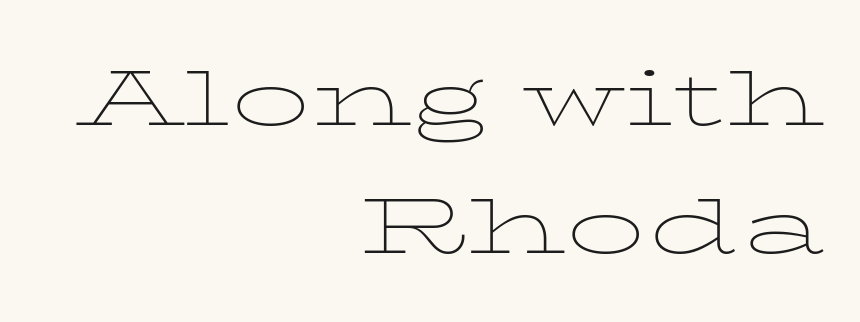
The image shows 79 px thin, wide serif type, upright; set right-aligned, normal line spacing (1.62x), normal letter spacing, not underlined; low stroke contrast and a medium x-height.
